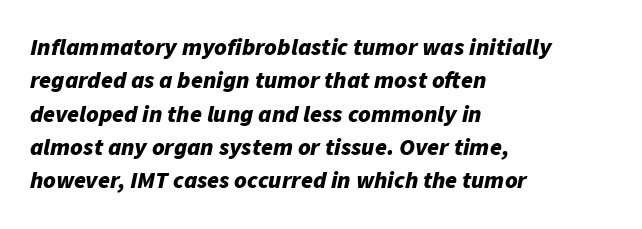
Is the type bold? Yes — the strokes are clearly thick and heavy. The passage shown leans; its letterforms are oblique. Underline: absent. The face used here is rendered with its standard letterfit.
